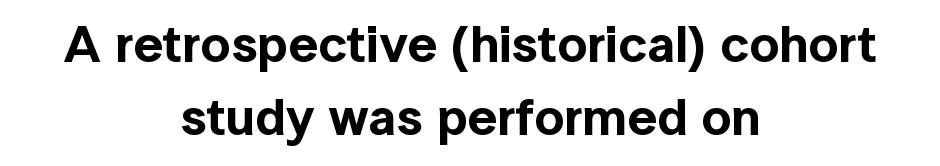
The image shows 52 px sans-serif type, upright; set centered, normal line spacing (1.4x), normal letter spacing, not underlined; a medium x-height.
